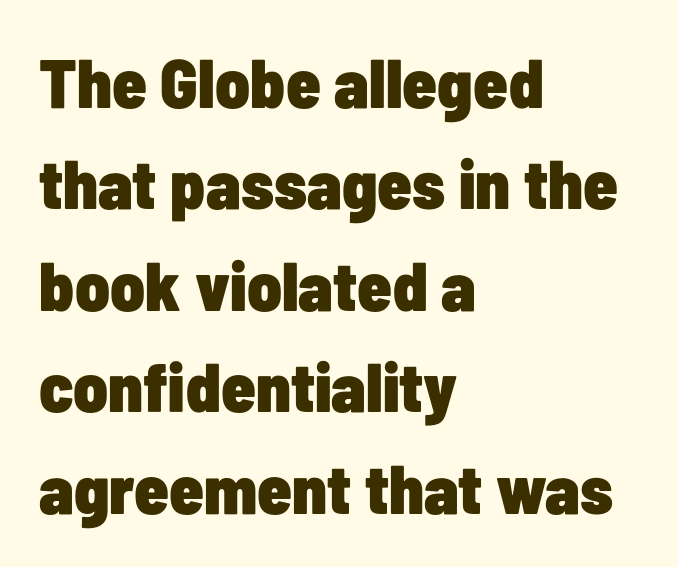
The image shows 69 px heavy, condensed sans-serif type, upright; set left-aligned, normal line spacing (1.47x), normal letter spacing, not underlined; low stroke contrast and a medium x-height.
